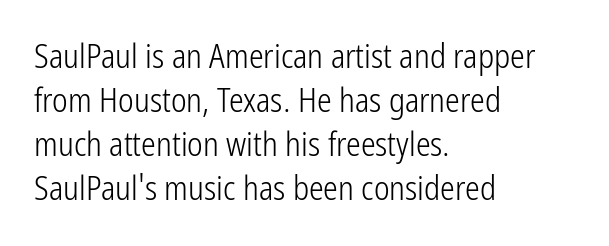
{"serif": "no", "italic": "no", "bold": "no", "weight": "light", "width": "condensed", "stroke_contrast": "low", "x_height": "medium", "monospaced": "no", "underline": "no", "align": "left", "line_spacing": "normal", "line_spacing_ratio": 1.33, "letter_spacing": "normal", "letter_spacing_em": 0.0, "glyph_px": 33}
